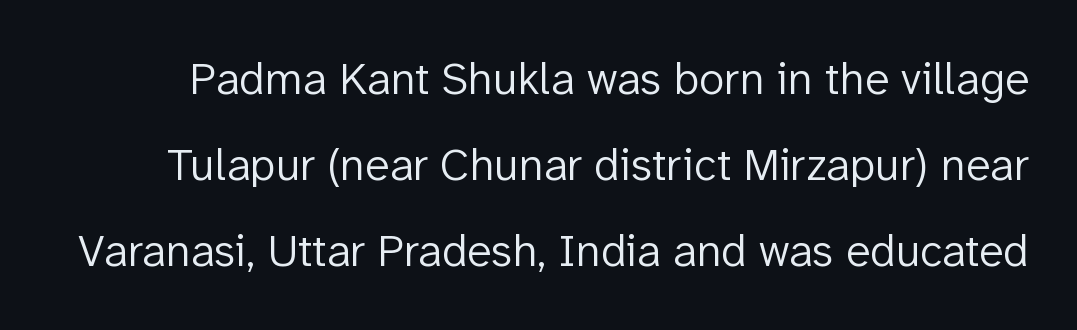
{"serif": "no", "italic": "no", "bold": "no", "weight": "light", "width": "normal", "stroke_contrast": "low", "x_height": "medium", "monospaced": "no", "underline": "no", "line_spacing_ratio": 1.87, "letter_spacing": "normal", "letter_spacing_em": 0.0, "glyph_px": 46}
